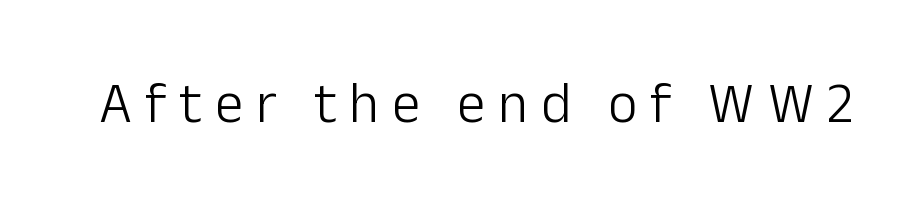
Q: Is the text bold? A: No.
Q: Is the text italic (slanted)? A: No, it is upright.
Q: Is the typeface a serif or a sans-serif typeface? A: Sans-serif.
Q: Is the text underlined? A: No.
Q: Is the spacing between letters normal or unusually wide? A: Unusually wide.
Q: Width (condensed, normal, or wide)? A: Normal.
Q: Stroke contrast? A: Low.
Q: x-height? A: Medium.
Q: Monospaced? A: No.
